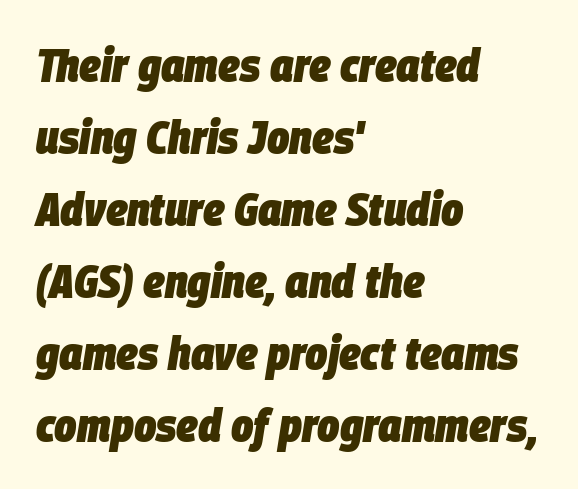
{"italic": "yes", "lean": "right", "slant_degrees": 9, "bold": "yes", "weight": "heavy", "width": "condensed", "stroke_contrast": "low", "x_height": "large", "monospaced": "no", "underline": "no", "align": "left", "line_spacing": "normal", "line_spacing_ratio": 1.53, "letter_spacing": "normal", "letter_spacing_em": 0.0, "glyph_px": 47}
